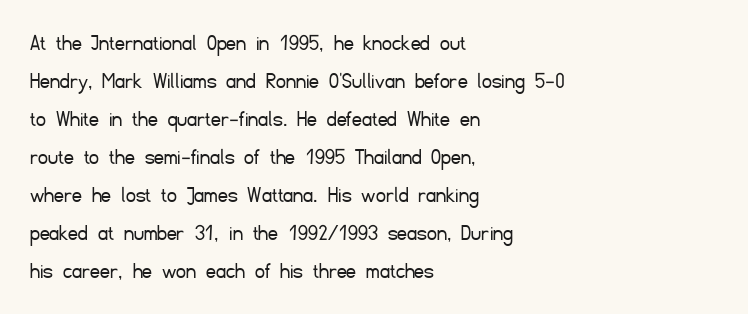
{"italic": "no", "bold": "no", "underline": "no", "align": "left", "line_spacing": "normal", "line_spacing_ratio": 1.58, "letter_spacing": "normal", "letter_spacing_em": 0.0, "glyph_px": 24}
